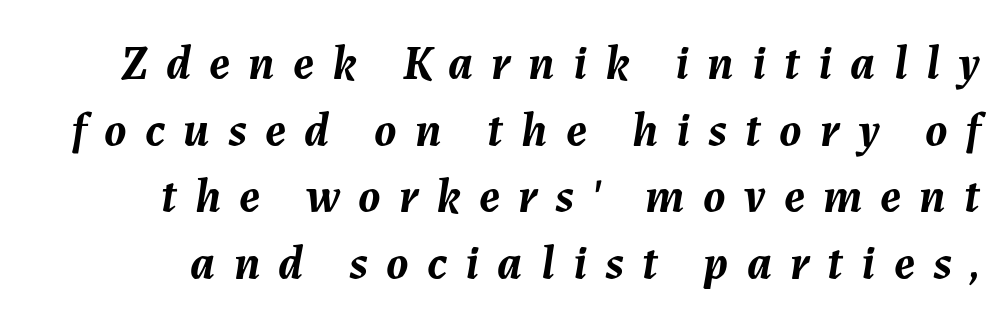
The horizontal fit of the characters is loose and conspicuously gappy. A typesetter would mark this as italic. The space between consecutive lines is moderate. Do the characters align in a grid? No, the font is proportional. Clear beneath every line of the passage. In terms of weight, the rendering is a true, heavy bold.
